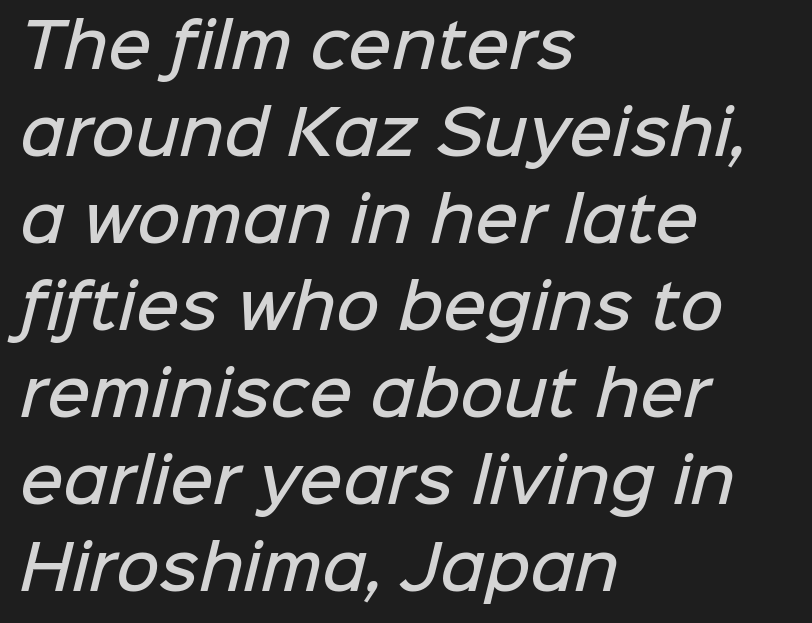
{"serif": "no", "bold": "semi", "weight": "semibold", "width": "normal", "stroke_contrast": "low", "x_height": "medium", "monospaced": "no", "underline": "no", "align": "left", "line_spacing": "normal", "line_spacing_ratio": 1.45, "letter_spacing": "normal", "letter_spacing_em": 0.0, "glyph_px": 60}
